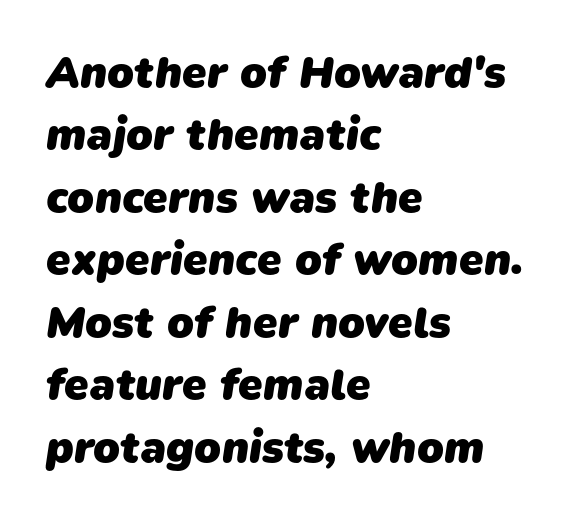
Unlike a traditional serif, this face leaves its strokes unadorned. These lines carry a lot of weight — the face is fully bold. This block has exactly the height ordinary leading produces. This rendering leaves character spacing at its baseline value. The typesetter chose a ragged-right arrangement here.
